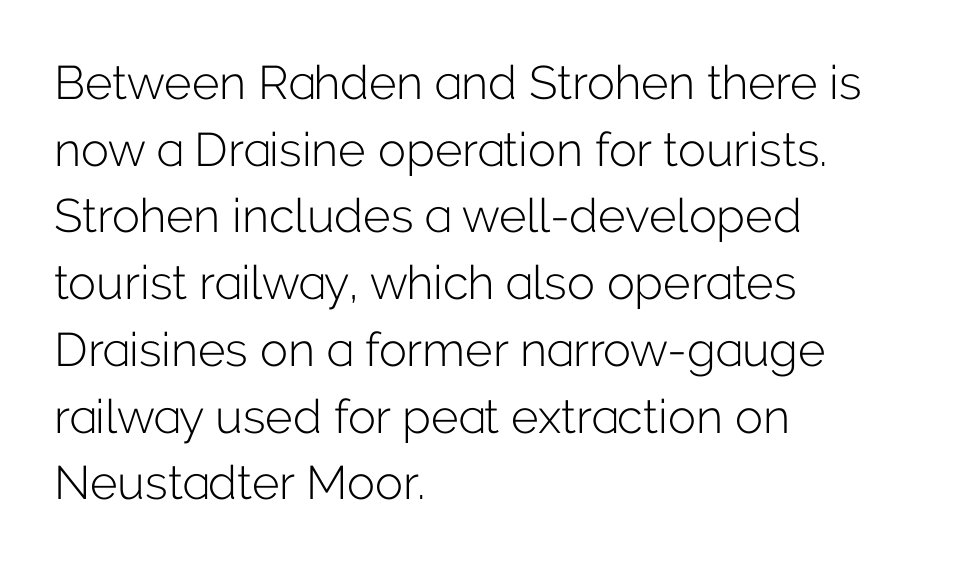
Weight class: somewhere from thin through regular. Posture: upright roman. Reading down the block, your eye returns to a fixed left position each line. Only glyphs here, with clear space below each row. The face used here is rendered with its standard letterfit.
